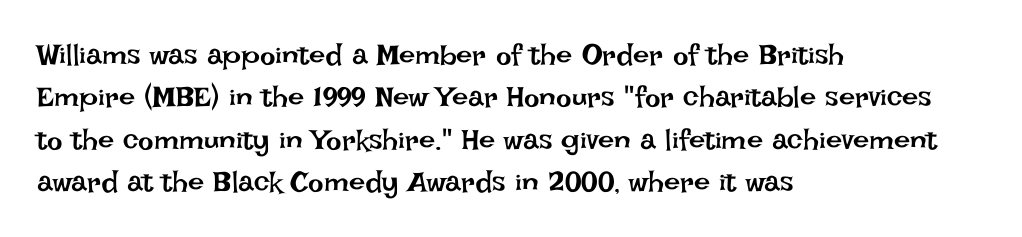
Each letter keeps its own natural width here, so spacing adapts to shape. The ragged edge is on the right, which tells us the setting is flush left. The vertical gap from one line to the next is medium. A typesetter would mark this as roman, not italic.
